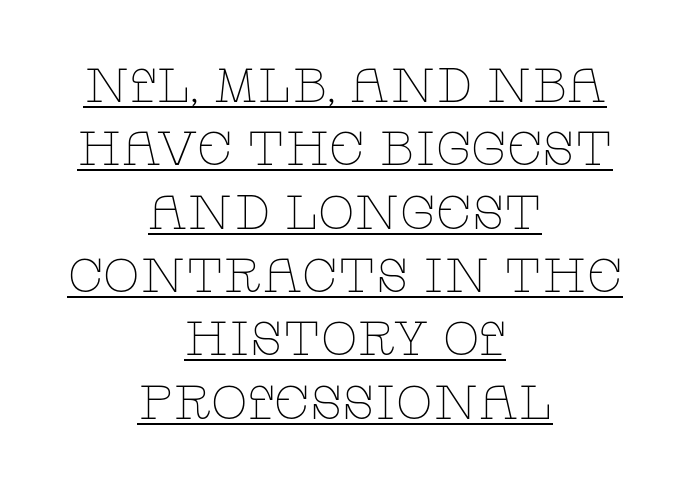
{"serif": "yes", "italic": "no", "bold": "no", "weight": "thin", "width": "wide", "stroke_contrast": "low", "x_height": "large", "monospaced": "no", "underline": "yes", "align": "center", "line_spacing": "normal", "line_spacing_ratio": 1.32, "letter_spacing": "normal", "letter_spacing_em": 0.0, "glyph_px": 48}
